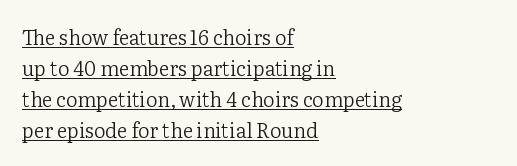
The image shows 20 px text type, upright; set left-aligned, normal line spacing (1.55x), normal letter spacing, underlined.
